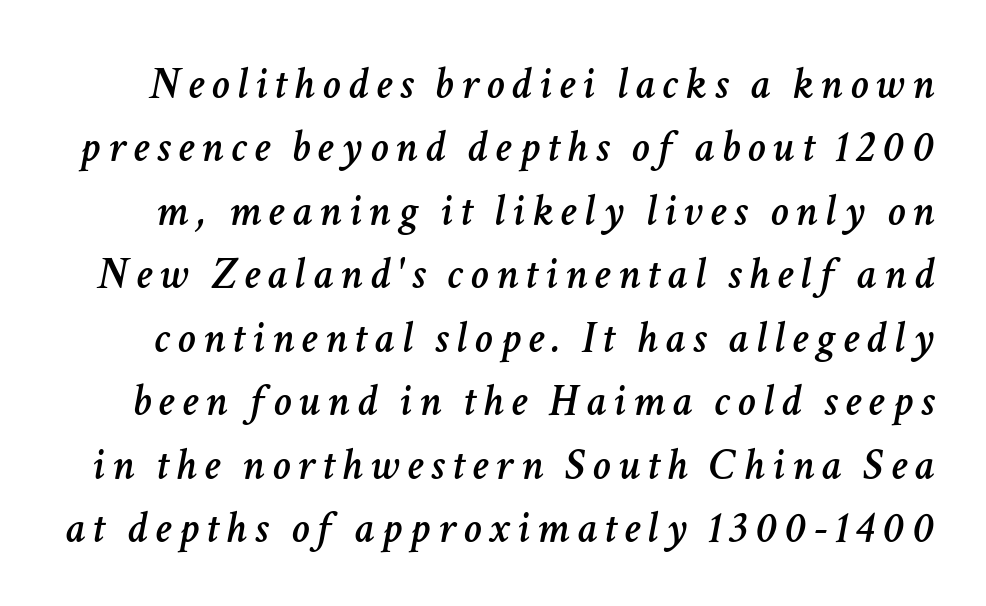
The image shows 45 px text type, italic (leaning right); set normal line spacing (1.41x), not underlined; low stroke contrast and a medium x-height.
